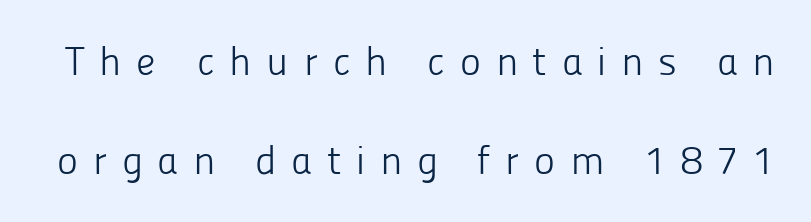
{"serif": "no", "italic": "no", "bold": "no", "weight": "light", "width": "normal", "stroke_contrast": "low", "x_height": "medium", "monospaced": "no", "underline": "no", "line_spacing": "loose", "line_spacing_ratio": 2.48, "letter_spacing": "wide", "letter_spacing_em": 0.37, "glyph_px": 40}
